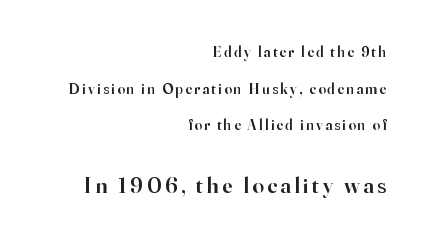
{"italic": "no", "bold": "semi", "underline": "no", "align": "right", "line_spacing": "loose", "line_spacing_ratio": 2.44, "larger_block": "second", "size_ratio": 1.53, "glyph_px": 23}
